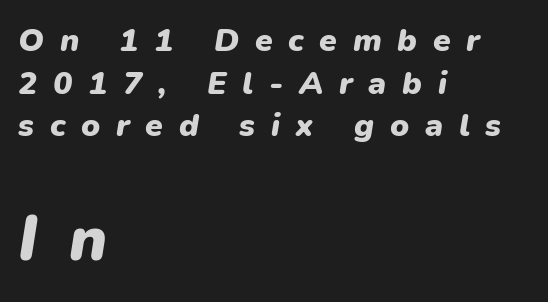
Q: Is the text bold? A: Yes.
Q: Is the text italic (slanted)? A: Yes, it leans right by about 9 degrees.
Q: Is the text underlined? A: No.
Q: How is the paragraph aligned? A: Left-aligned.
Q: Is the spacing between letters normal or unusually wide? A: Unusually wide.
Q: Is the spacing between lines tight, normal or loose? A: Normal.
Q: Which block of text is set in a larger size, the first (top) or the second (bottom)? A: The second (bottom) one.
Q: Width (condensed, normal, or wide)? A: Normal.
Q: Stroke contrast? A: Low.
Q: x-height? A: Medium.
Q: Monospaced? A: No.
